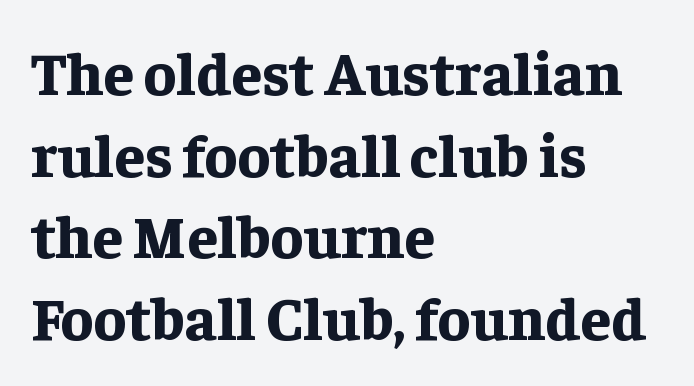
The image shows 61 px bold serif type, upright; set left-aligned, normal line spacing (1.34x), normal letter spacing, not underlined; low stroke contrast and a medium x-height.
